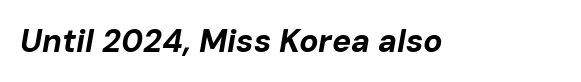
Q: Is the text bold? A: Yes.
Q: Is the text italic (slanted)? A: Yes, it leans right by about 10 degrees.
Q: Is the text underlined? A: No.
Q: Is the spacing between letters normal or unusually wide? A: Normal.
Q: Width (condensed, normal, or wide)? A: Normal.
Q: Stroke contrast? A: Low.
Q: x-height? A: Medium.
Q: Monospaced? A: No.
